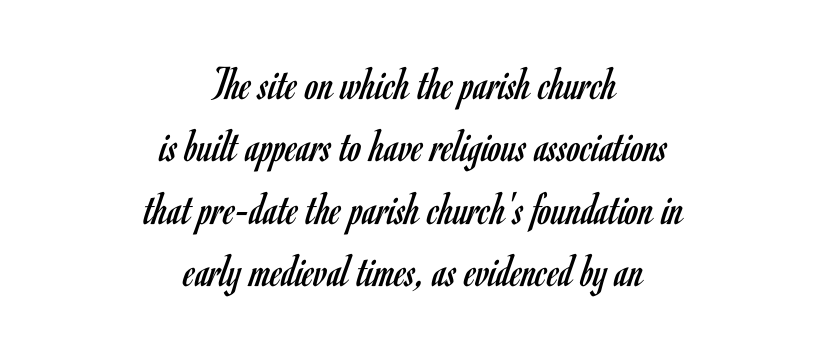
Q: Is the text bold? A: No.
Q: Is the text italic (slanted)? A: Yes.
Q: Is the typeface a serif or a sans-serif typeface? A: Sans-serif.
Q: Is the text underlined? A: No.
Q: How is the paragraph aligned? A: Centered.
Q: Is the spacing between letters normal or unusually wide? A: Normal.
Q: Is the spacing between lines tight, normal or loose? A: Normal.
Q: Width (condensed, normal, or wide)? A: Condensed.
Q: Stroke contrast? A: Low.
Q: x-height? A: Small.
Q: Monospaced? A: No.
